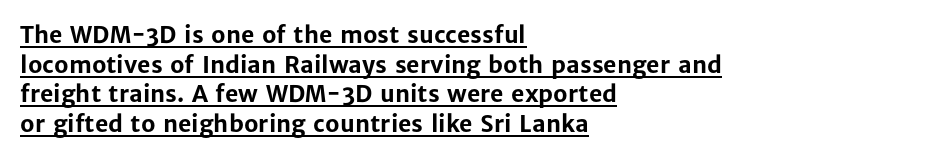
The compositor pushed each line to the left boundary. The glyphs have the mass of a bold cut. Every character sits straight up, as roman type does. Horizontal bands of white between lines are of average thickness. The specimen includes a rule beneath the text block's lines. How are the letters spaced? Ordinarily, with no added tracking.
